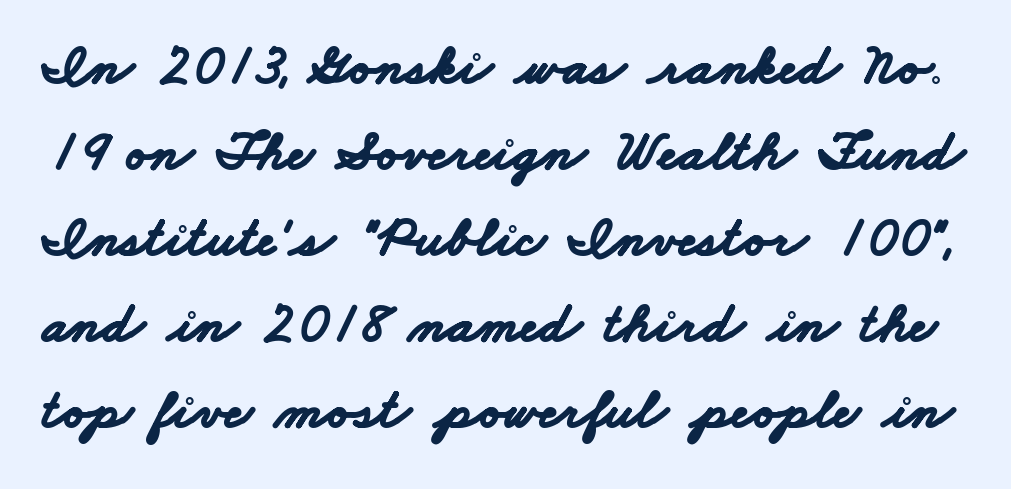
The image shows 57 px bold, wide sans-serif type; set normal line spacing (1.51x), normal letter spacing, not underlined; low stroke contrast and a small x-height.
